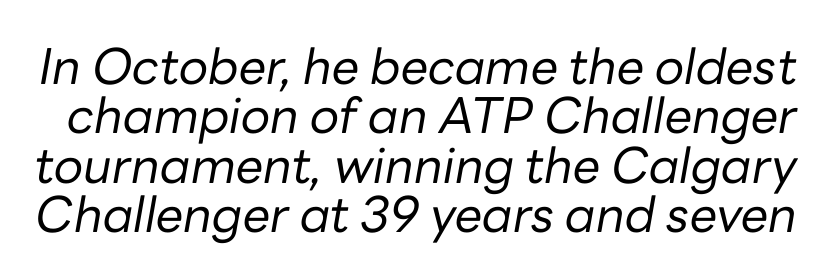
Vertically, the passage feels compressed, each row crowding the next. Is the type heavy? It reads as light-to-regular instead. Honestly, the letter spacing is just normal — you wouldn't notice it. These lines are rendered in a variable-pitch font. Unmarked baselines from the first word to the last. Observe the lean: these are italic letterforms.
